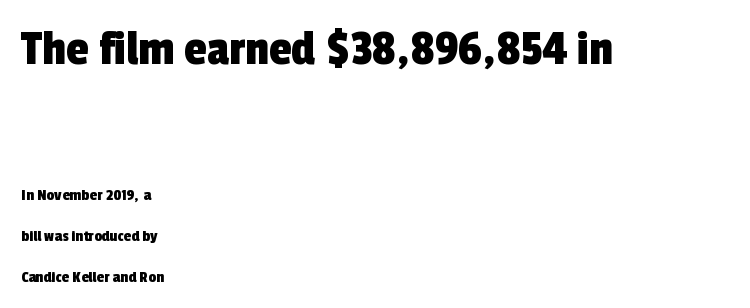
Q: Is the typeface a serif or a sans-serif typeface? A: Sans-serif.
Q: Is the text underlined? A: No.
Q: How is the paragraph aligned? A: Left-aligned.
Q: Is the spacing between letters normal or unusually wide? A: Normal.
Q: Is the spacing between lines tight, normal or loose? A: Loose.
Q: Which block of text is set in a larger size, the first (top) or the second (bottom)? A: The first (top) one.
Q: Width (condensed, normal, or wide)? A: Condensed.
Q: x-height? A: Medium.
Q: Monospaced? A: No.
